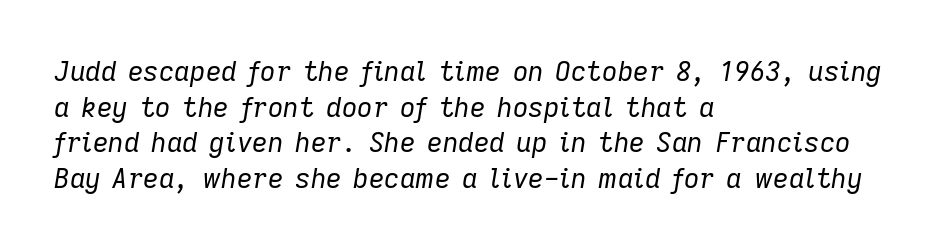
Q: Is the text bold? A: No.
Q: Is the text italic (slanted)? A: Yes, it leans right by about 9 degrees.
Q: Is the text underlined? A: No.
Q: How is the paragraph aligned? A: Left-aligned.
Q: Is the spacing between letters normal or unusually wide? A: Normal.
Q: Is the spacing between lines tight, normal or loose? A: Normal.
